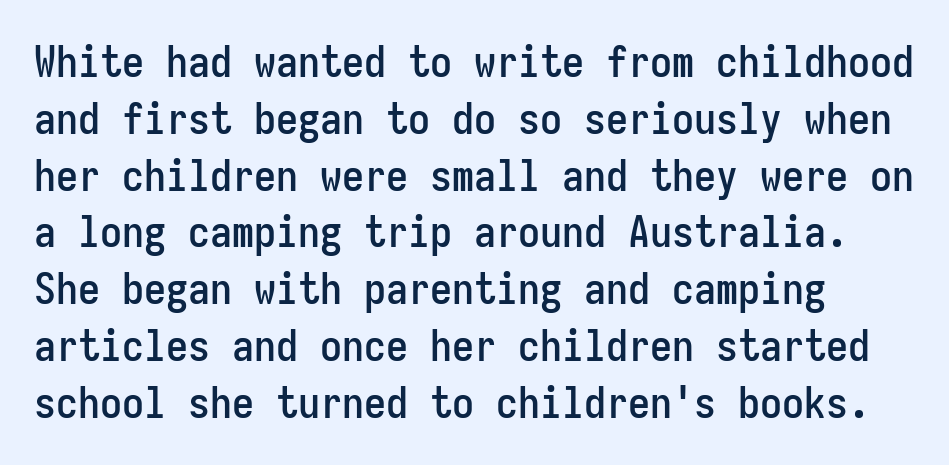
{"serif": "no", "italic": "no", "width": "condensed", "stroke_contrast": "low", "x_height": "medium", "monospaced": "yes", "underline": "no", "align": "left", "line_spacing": "normal", "line_spacing_ratio": 1.29, "letter_spacing": "normal", "letter_spacing_em": 0.0, "glyph_px": 44}
